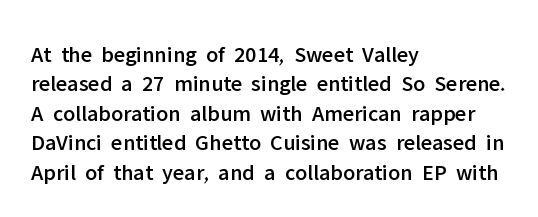
The image shows 23 px text type, upright; set left-aligned, normal line spacing (1.28x), normal letter spacing, not underlined.
